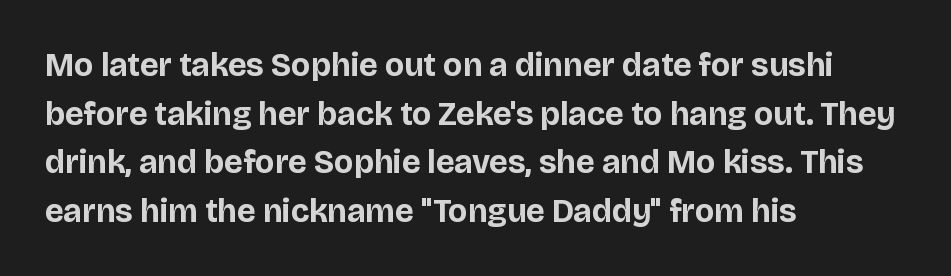
Standard letterfit; no display-style spreading of the glyphs. The passage shown is typeset with a sans-serif family. Is the type bold? Yes — the strokes are clearly thick and heavy. Looks like regular typesetting: each glyph gets only the width it needs.
